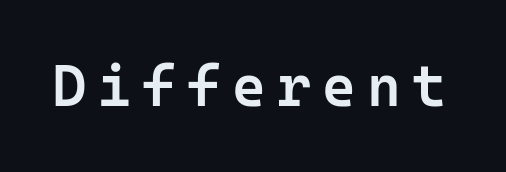
Type without underlining. Tall strokes in this sample are plumb rather than angled. A typesetter would call this monospace, since all characters share one set width. The type family on display is of the sans-serif kind.
